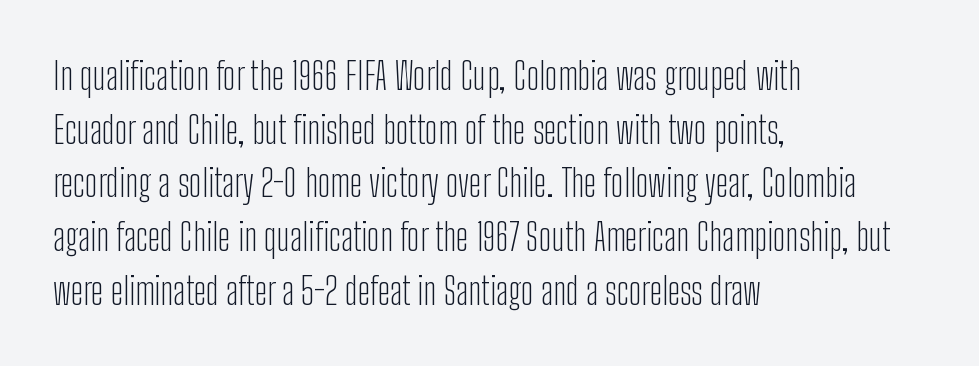
Q: Is the text bold? A: No.
Q: Is the text italic (slanted)? A: No, it is upright.
Q: Is the typeface a serif or a sans-serif typeface? A: Sans-serif.
Q: Is the text underlined? A: No.
Q: How is the paragraph aligned? A: Left-aligned.
Q: Is the spacing between letters normal or unusually wide? A: Normal.
Q: Is the spacing between lines tight, normal or loose? A: Normal.
Q: Width (condensed, normal, or wide)? A: Condensed.
Q: Stroke contrast? A: Low.
Q: x-height? A: Medium.
Q: Monospaced? A: No.
